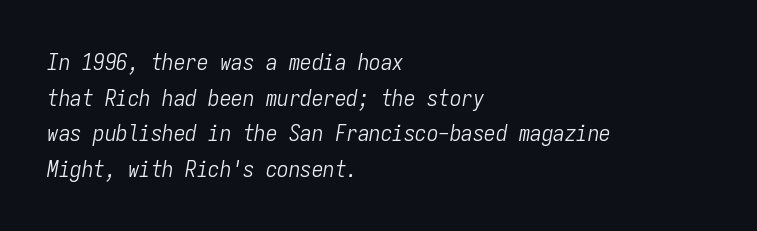
{"italic": "yes", "lean": "right", "slant_degrees": 9, "bold": "no", "underline": "no", "align": "left", "line_spacing": "normal", "line_spacing_ratio": 1.55, "letter_spacing": "normal", "letter_spacing_em": 0.0, "glyph_px": 23}
